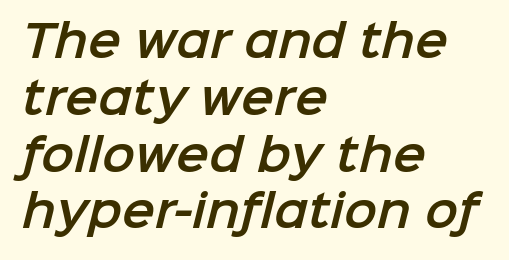
Q: Is the typeface a serif or a sans-serif typeface? A: Sans-serif.
Q: Is the text underlined? A: No.
Q: How is the paragraph aligned? A: Left-aligned.
Q: Is the spacing between letters normal or unusually wide? A: Normal.
Q: Is the spacing between lines tight, normal or loose? A: Normal.
Q: Width (condensed, normal, or wide)? A: Normal.
Q: Stroke contrast? A: Low.
Q: x-height? A: Medium.
Q: Monospaced? A: No.
